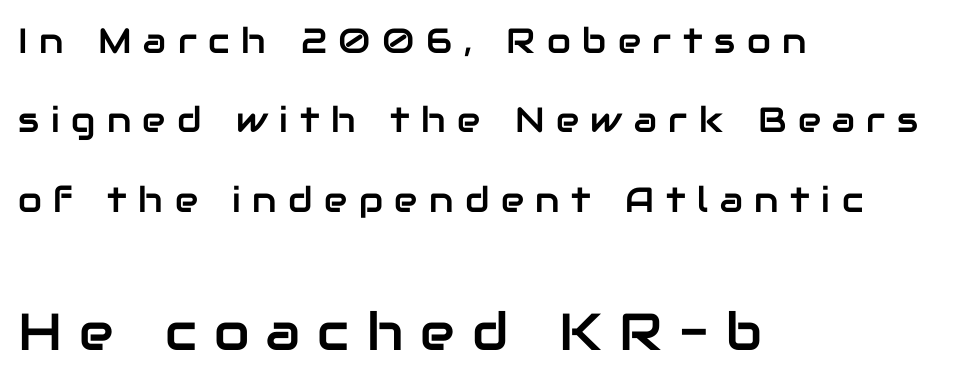
The letters advance in unequal steps, a hallmark of proportional type. Anything drawn beneath the words? Only blank space. The letters are spread apart with noticeably loose tracking. Ordinary non-slanted type is in use. Layout note: lines flush left.
